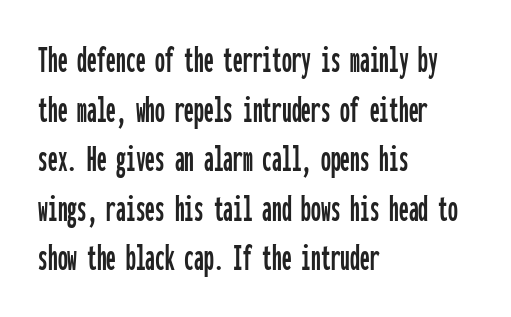
The passage shown has conventional tracking throughout. Unlike a traditional serif, this face leaves its strokes unadorned. The rendering uses a moderate line-height, typical for paragraphs. This rendering uses left alignment, leaving the right contour irregular. Posture: straight, roman, zero tilt. Unmarked baselines from the first word to the last.
